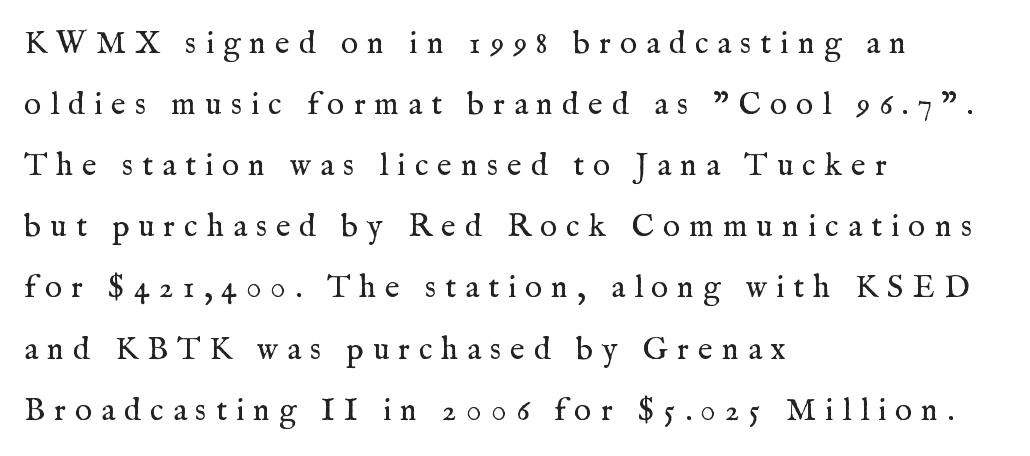
{"serif": "yes", "italic": "no", "bold": "no", "weight": "regular", "width": "normal", "stroke_contrast": "medium", "x_height": "medium", "monospaced": "no", "underline": "no", "align": "left", "line_spacing": "loose", "line_spacing_ratio": 1.91, "letter_spacing": "wide", "letter_spacing_em": 0.28, "glyph_px": 32}
